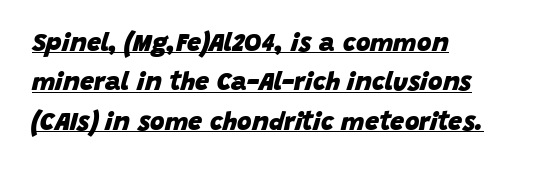
Q: Is the text bold? A: Yes.
Q: Is the text italic (slanted)? A: Yes, it leans right by about 15 degrees.
Q: Is the text underlined? A: Yes.
Q: How is the paragraph aligned? A: Left-aligned.
Q: Is the spacing between letters normal or unusually wide? A: Normal.
Q: Is the spacing between lines tight, normal or loose? A: Normal.
